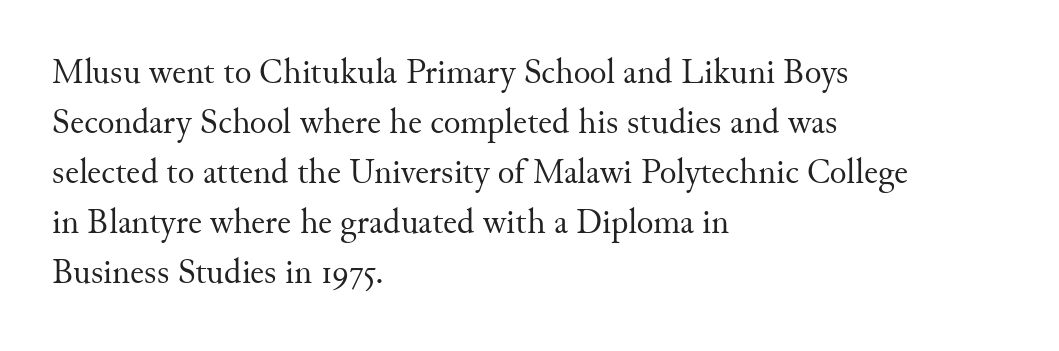
{"serif": "yes", "italic": "no", "bold": "no", "weight": "regular", "width": "normal", "stroke_contrast": "medium", "x_height": "small", "monospaced": "no", "underline": "no", "align": "left", "line_spacing": "normal", "line_spacing_ratio": 1.43, "letter_spacing": "normal", "letter_spacing_em": 0.0, "glyph_px": 35}
